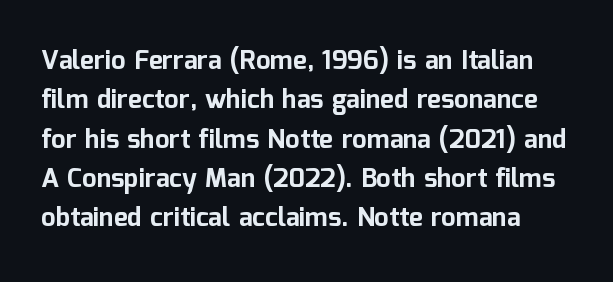
{"italic": "no", "bold": "yes", "underline": "no", "line_spacing": "normal", "line_spacing_ratio": 1.51, "letter_spacing": "normal", "letter_spacing_em": 0.0, "glyph_px": 26}
